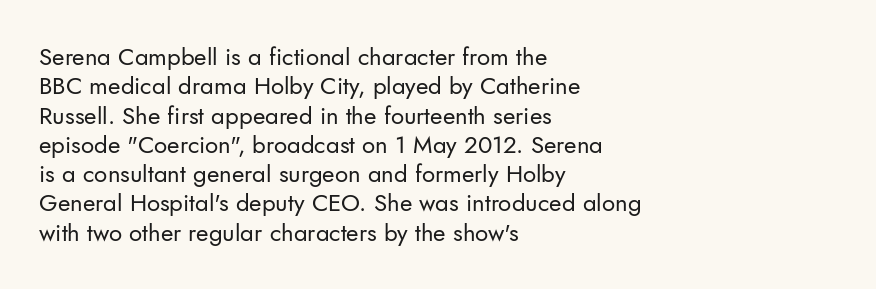
{"italic": "no", "bold": "no", "underline": "no", "align": "left", "line_spacing_ratio": 1.22, "letter_spacing": "normal", "letter_spacing_em": 0.0, "glyph_px": 24}
